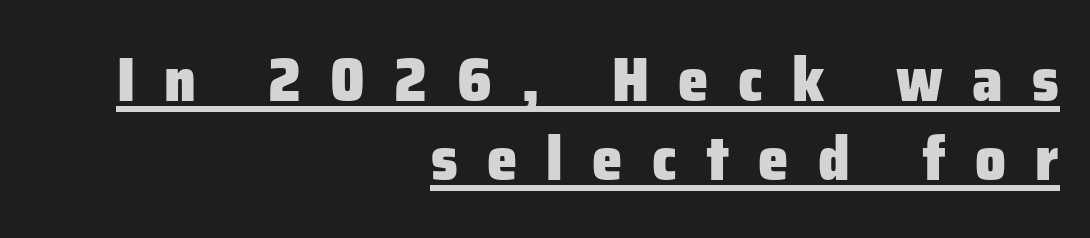
The image shows 61 px heavy sans-serif type, upright; set right-aligned, normal line spacing (1.29x), unusually wide letter spacing (+0.48 em), underlined; low stroke contrast and a medium x-height.
